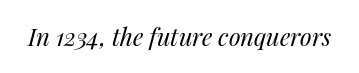
The image shows 24 px text type, italic (leaning right); set normal letter spacing, not underlined.
